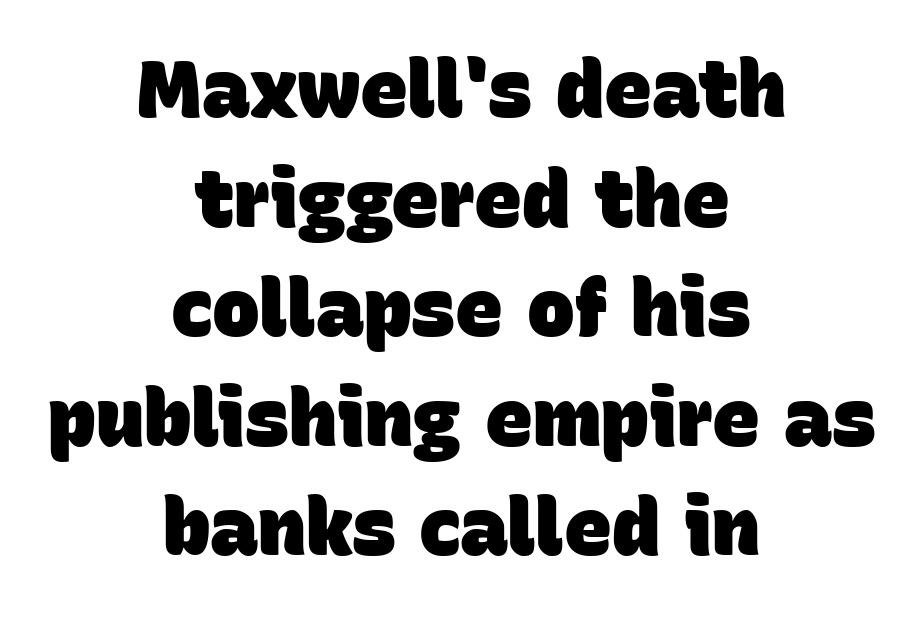
{"serif": "no", "bold": "yes", "weight": "heavy", "width": "normal", "stroke_contrast": "low", "x_height": "large", "monospaced": "no", "underline": "no", "align": "center", "line_spacing": "normal", "line_spacing_ratio": 1.37, "letter_spacing": "normal", "letter_spacing_em": 0.0, "glyph_px": 80}
